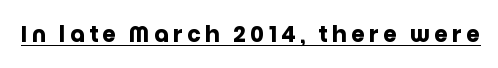
Q: Is the text bold? A: Yes.
Q: Is the text italic (slanted)? A: No, it is upright.
Q: Is the text underlined? A: Yes.
Q: Is the spacing between letters normal or unusually wide? A: Unusually wide.
